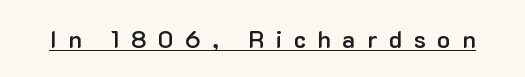
Q: Is the text bold? A: Semi-bold.
Q: Is the text italic (slanted)? A: No, it is upright.
Q: Is the text underlined? A: Yes.
Q: Is the spacing between letters normal or unusually wide? A: Unusually wide.
